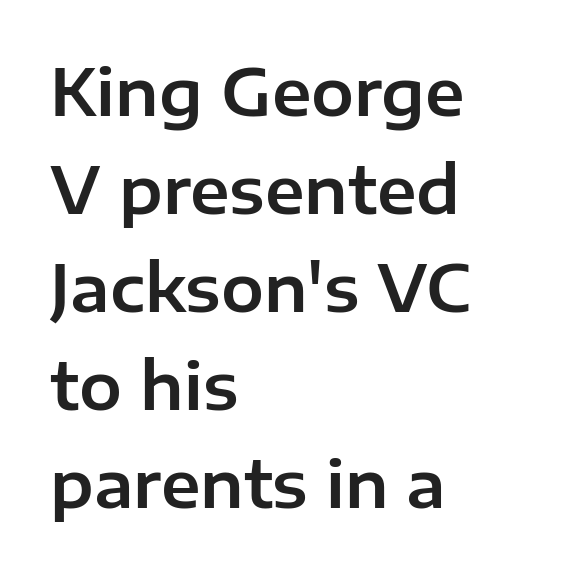
The image shows 64 px sans-serif type, upright; set left-aligned, normal line spacing (1.53x), normal letter spacing, not underlined; low stroke contrast and a medium x-height.
